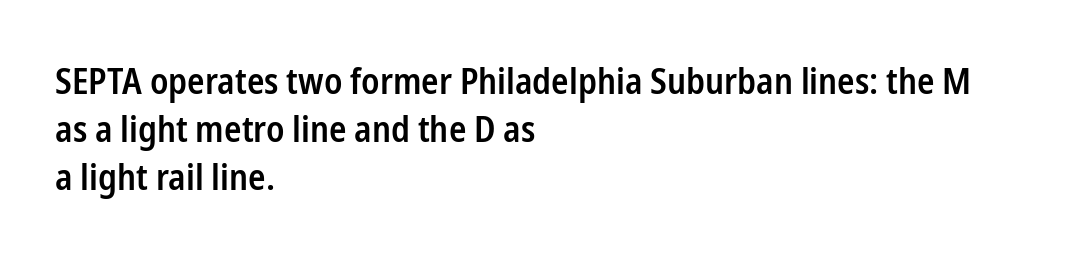
The rendering keeps characters at their native spacing. In CSS terms this would be text-align: left. Strokes here are thickened, but only to semibold level. This is roman type, the default non-slanted kind. Each letter keeps its own natural width here, so spacing adapts to shape.
